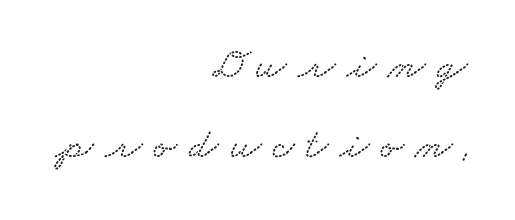
A typesetter would call this heavily tracked-out type. Line ends are locked; line starts wander. The specimen omits any rule beneath the text block's lines. Looks like regular typesetting: each glyph gets only the width it needs.
